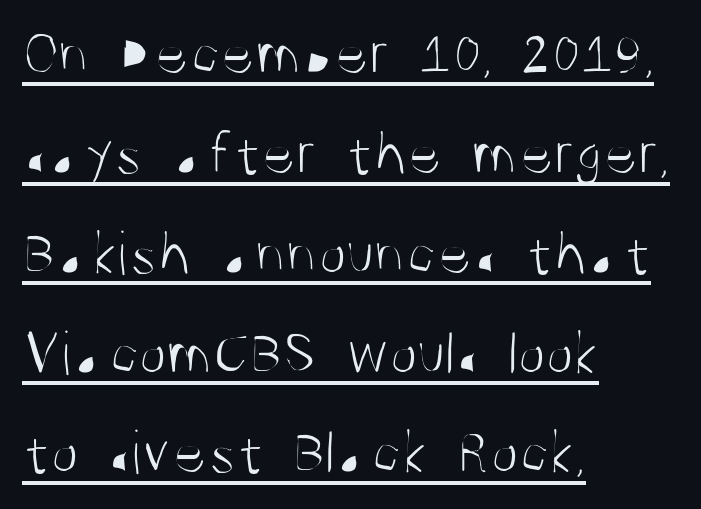
Is there an underline? Yes — a line sits under the letters. There is no visible air inserted between adjacent glyphs. Serifs: no, the terminals of the letterforms are clean. Heaviness? Minimal to ordinary, like unemphasized prose. Quick note: interline space is typical.
